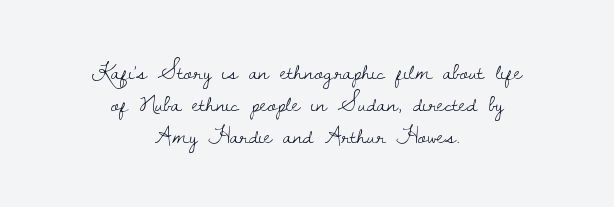
Unmarked baselines from the first word to the last. The strokes are not fattened; the text isn't bold. Which margin do the lines hug? Neither — every line sits in the middle. Default kerning and tracking; the words read as compact shapes. The leading is moderate, giving the passage an even texture.
